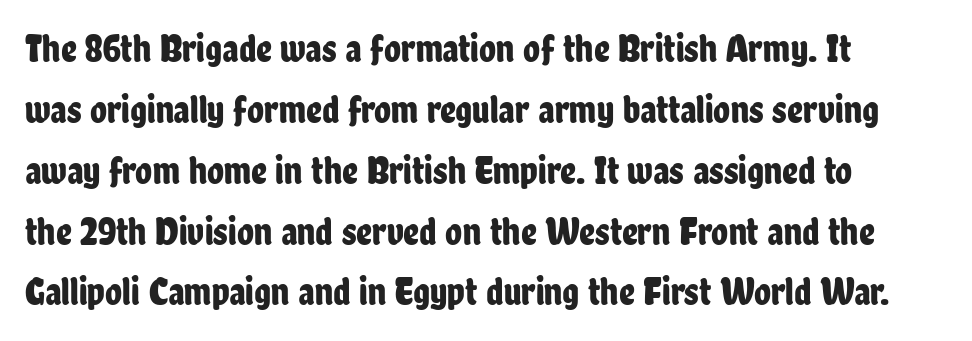
Q: Is the text italic (slanted)? A: No, it is upright.
Q: Is the typeface a serif or a sans-serif typeface? A: Sans-serif.
Q: Is the text underlined? A: No.
Q: How is the paragraph aligned? A: Left-aligned.
Q: Is the spacing between letters normal or unusually wide? A: Normal.
Q: Is the spacing between lines tight, normal or loose? A: Normal.
Q: Width (condensed, normal, or wide)? A: Condensed.
Q: Stroke contrast? A: Low.
Q: x-height? A: Medium.
Q: Monospaced? A: No.
